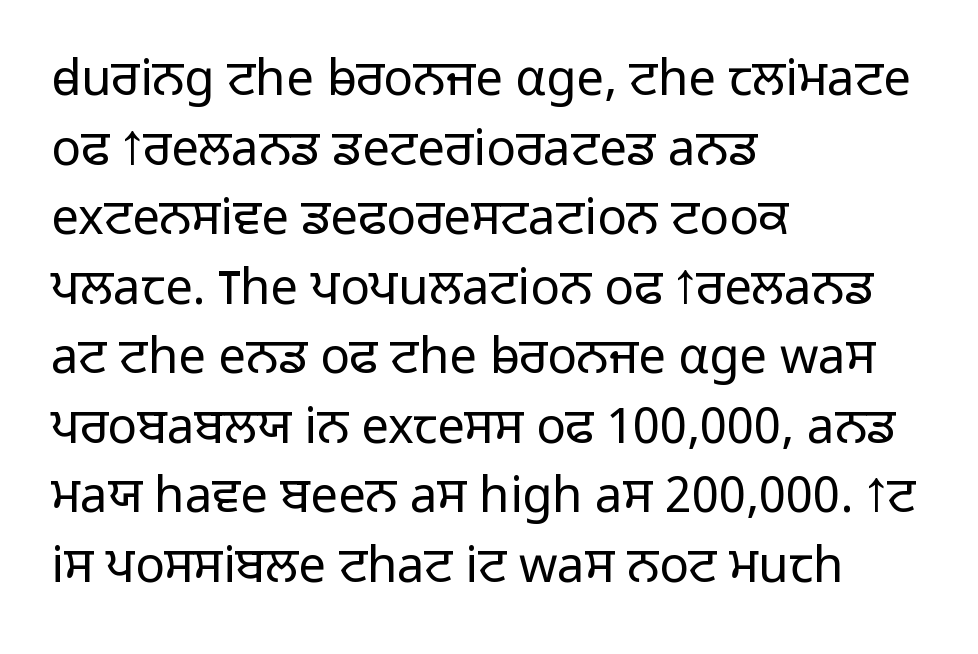
Q: Is the text bold? A: No.
Q: Is the text italic (slanted)? A: No, it is upright.
Q: Is the typeface a serif or a sans-serif typeface? A: Sans-serif.
Q: Is the text underlined? A: No.
Q: How is the paragraph aligned? A: Left-aligned.
Q: Is the spacing between letters normal or unusually wide? A: Normal.
Q: Is the spacing between lines tight, normal or loose? A: Normal.
Q: Width (condensed, normal, or wide)? A: Normal.
Q: Stroke contrast? A: Low.
Q: x-height? A: Medium.
Q: Monospaced? A: No.
